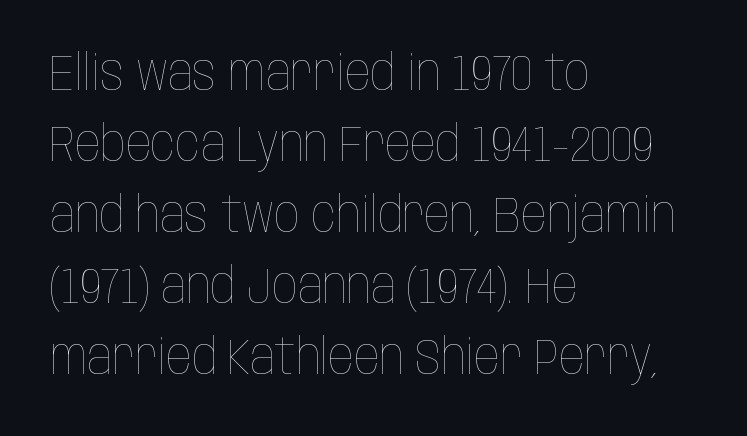
Q: Is the text bold? A: No.
Q: Is the text italic (slanted)? A: No, it is upright.
Q: Is the text underlined? A: No.
Q: How is the paragraph aligned? A: Left-aligned.
Q: Is the spacing between letters normal or unusually wide? A: Normal.
Q: Is the spacing between lines tight, normal or loose? A: Normal.
Q: Width (condensed, normal, or wide)? A: Condensed.
Q: Stroke contrast? A: Low.
Q: x-height? A: Large.
Q: Monospaced? A: No.
